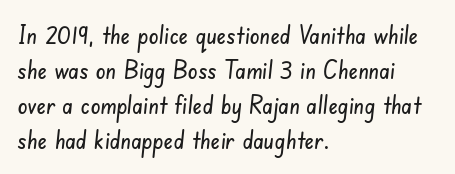
The image shows 25 px text type; set left-aligned, normal line spacing (1.4x), normal letter spacing, not underlined.
